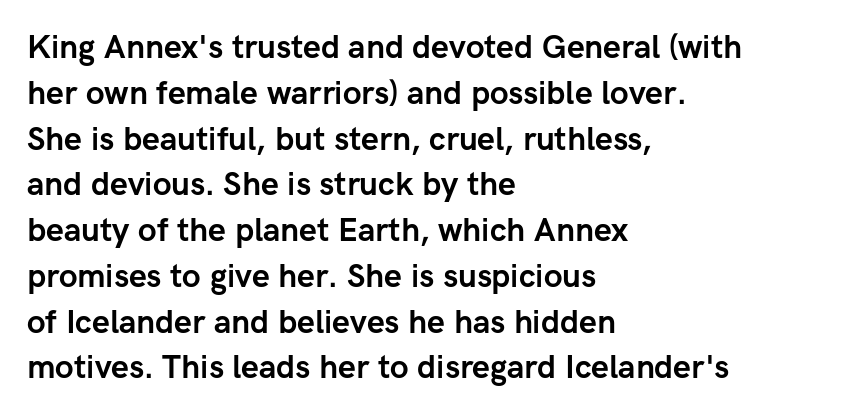
{"serif": "no", "italic": "no", "bold": "yes", "weight": "semibold", "width": "normal", "stroke_contrast": "low", "x_height": "medium", "monospaced": "no", "underline": "no", "align": "left", "line_spacing": "normal", "line_spacing_ratio": 1.43, "letter_spacing": "normal", "letter_spacing_em": 0.0, "glyph_px": 32}
